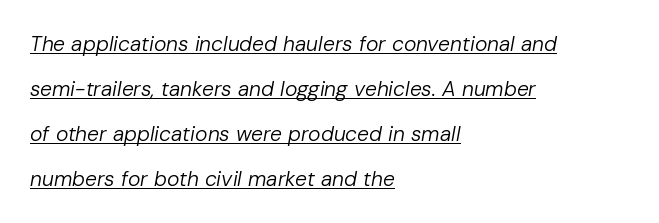
Q: Is the text bold? A: No.
Q: Is the text italic (slanted)? A: Yes, it leans right by about 10 degrees.
Q: Is the text underlined? A: Yes.
Q: How is the paragraph aligned? A: Left-aligned.
Q: Is the spacing between letters normal or unusually wide? A: Normal.
Q: Is the spacing between lines tight, normal or loose? A: Loose.
